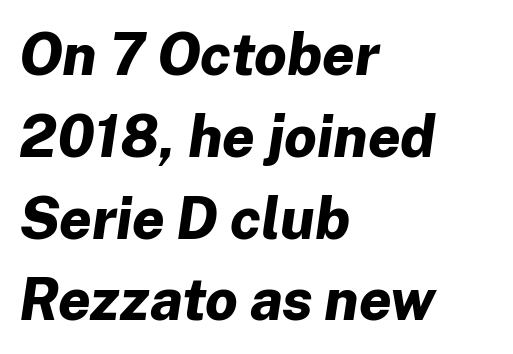
Q: Is the text bold? A: Yes.
Q: Is the text italic (slanted)? A: Yes, it leans right by about 8 degrees.
Q: Is the text underlined? A: No.
Q: How is the paragraph aligned? A: Left-aligned.
Q: Is the spacing between letters normal or unusually wide? A: Normal.
Q: Is the spacing between lines tight, normal or loose? A: Normal.
Q: Width (condensed, normal, or wide)? A: Normal.
Q: Stroke contrast? A: Low.
Q: x-height? A: Medium.
Q: Monospaced? A: No.
